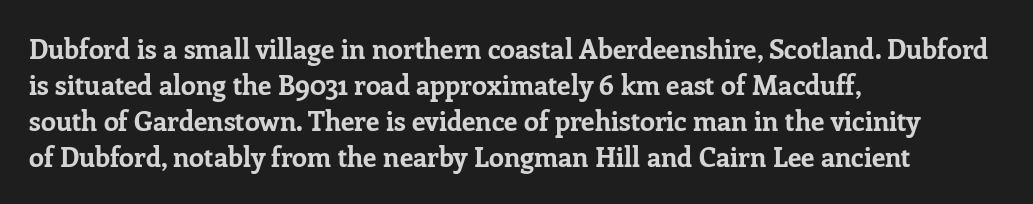
Q: Is the text bold? A: Yes.
Q: Is the text italic (slanted)? A: No, it is upright.
Q: Is the text underlined? A: No.
Q: How is the paragraph aligned? A: Left-aligned.
Q: Is the spacing between letters normal or unusually wide? A: Normal.
Q: Is the spacing between lines tight, normal or loose? A: Normal.
